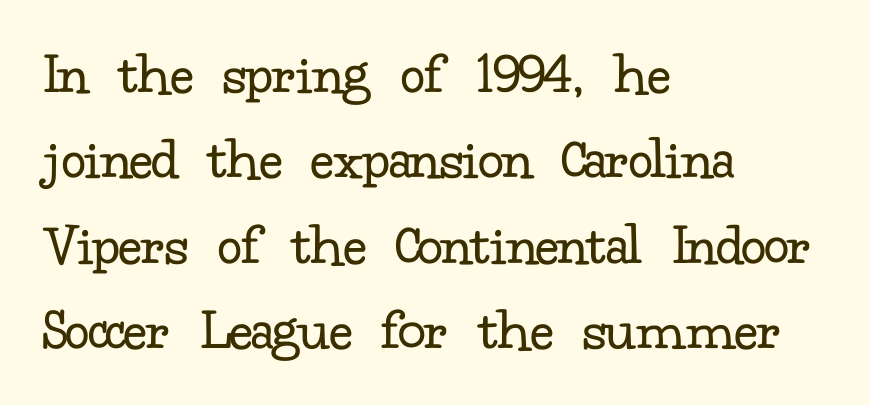
Q: Is the text bold? A: No.
Q: Is the text italic (slanted)? A: No, it is upright.
Q: Is the typeface a serif or a sans-serif typeface? A: Serif.
Q: Is the text underlined? A: No.
Q: How is the paragraph aligned? A: Left-aligned.
Q: Is the spacing between letters normal or unusually wide? A: Normal.
Q: Is the spacing between lines tight, normal or loose? A: Normal.
Q: Width (condensed, normal, or wide)? A: Normal.
Q: Stroke contrast? A: Low.
Q: x-height? A: Small.
Q: Monospaced? A: No.
